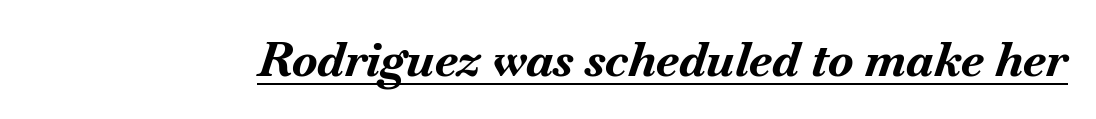
{"italic": "yes", "lean": "right", "slant_degrees": 18, "bold": "yes", "weight": "bold", "width": "normal", "stroke_contrast": "medium", "x_height": "small", "monospaced": "no", "underline": "yes", "letter_spacing": "normal", "letter_spacing_em": 0.0, "glyph_px": 47}
